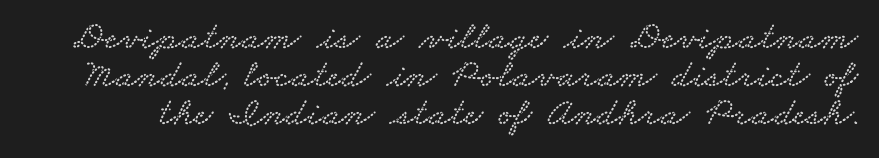
{"serif": "yes", "width": "wide", "stroke_contrast": "low", "x_height": "small", "monospaced": "no", "underline": "no", "line_spacing": "tight", "line_spacing_ratio": 0.95, "letter_spacing": "normal", "letter_spacing_em": 0.0, "glyph_px": 40}
